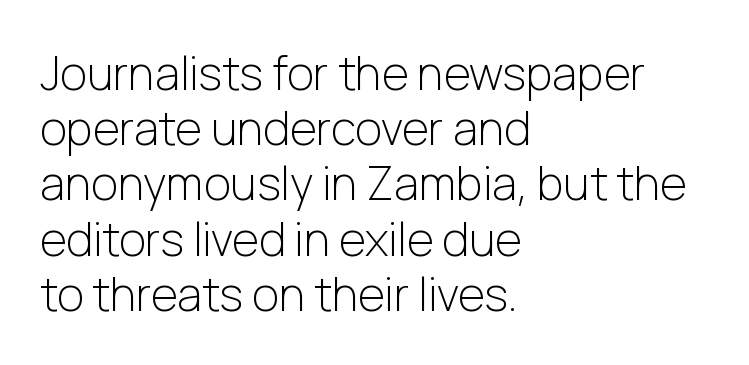
{"serif": "no", "italic": "no", "bold": "no", "weight": "light", "width": "normal", "stroke_contrast": "low", "x_height": "medium", "monospaced": "no", "underline": "no", "align": "left", "line_spacing_ratio": 1.2, "letter_spacing": "normal", "letter_spacing_em": 0.0, "glyph_px": 46}
